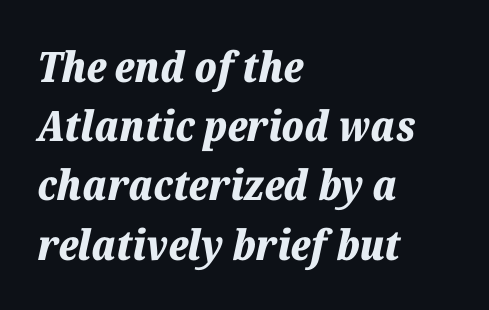
Q: Is the text bold? A: Yes.
Q: Is the text italic (slanted)? A: Yes, it leans right by about 12 degrees.
Q: Is the text underlined? A: No.
Q: How is the paragraph aligned? A: Left-aligned.
Q: Is the spacing between letters normal or unusually wide? A: Normal.
Q: Is the spacing between lines tight, normal or loose? A: Normal.
Q: Width (condensed, normal, or wide)? A: Normal.
Q: Stroke contrast? A: Low.
Q: x-height? A: Medium.
Q: Monospaced? A: No.
